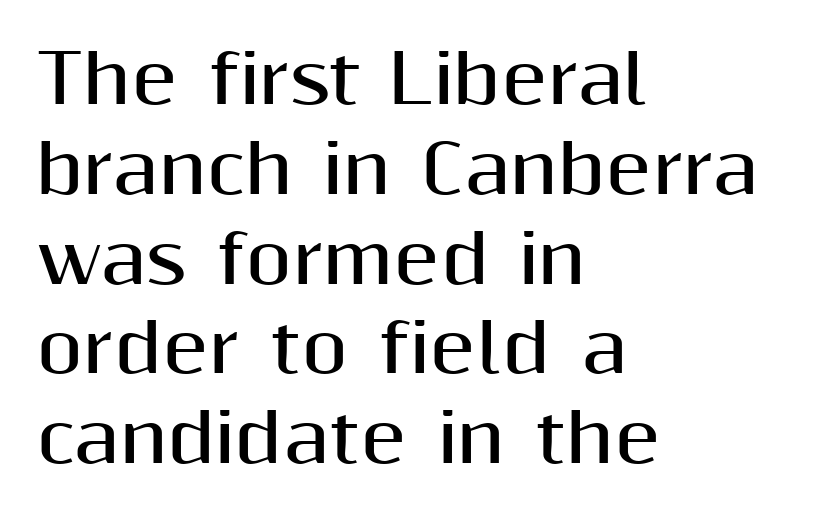
This rendering leaves character spacing at its baseline value. In terms of leading, this rendering sits right in the middle. Notice how thick the strokes are: this is what a full bold looks like. The lines are quadded left.
